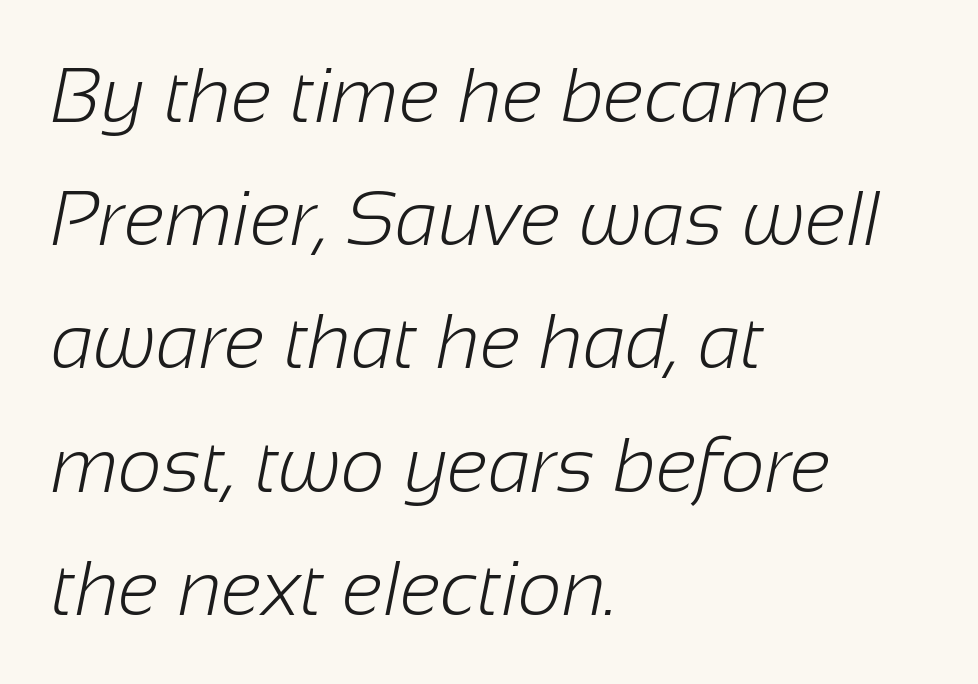
The tracking reads as untouched default to a designer's eye. The text block is weighted toward the left margin, trailing off unevenly rightward. What's the leading like? Ordinary, nothing unusual. You can tell from the bare stems that sans-serif type was used. Heft: none added — not bold. This sample has the flowing, uneven cadence of proportional lettering.
